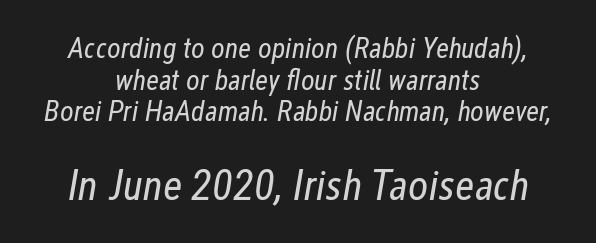
The characters are drawn with everyday or finer stroke widths. How would I describe the line gaps? Narrow and economical. These lines keep a tight, regular rhythm from letter to letter. Notice how the passage keeps no hard edge, just a central spine. Varying glyph widths throughout — classic text-font behaviour.
